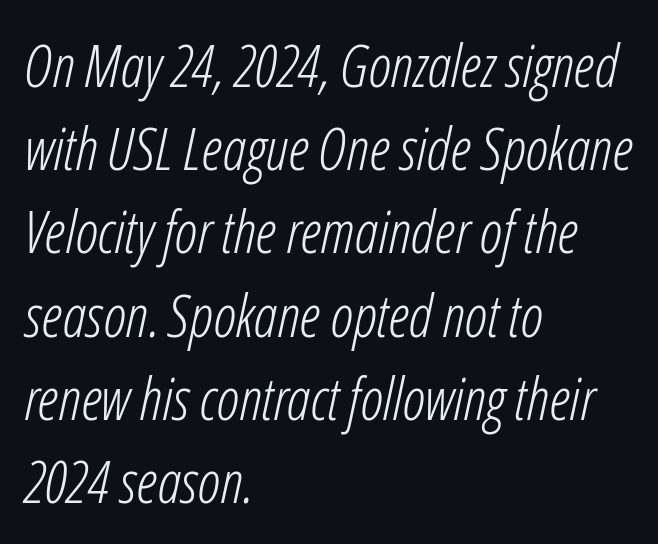
The image shows 59 px light, condensed type, italic (leaning right); set left-aligned, normal line spacing (1.41x), normal letter spacing, not underlined; low stroke contrast and a medium x-height.
